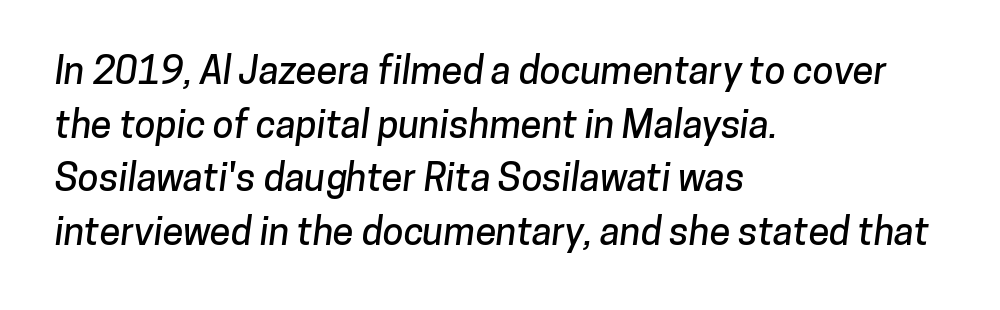
The image shows 38 px sans-serif type; set left-aligned, normal line spacing (1.41x), normal letter spacing, not underlined; low stroke contrast and a medium x-height.
